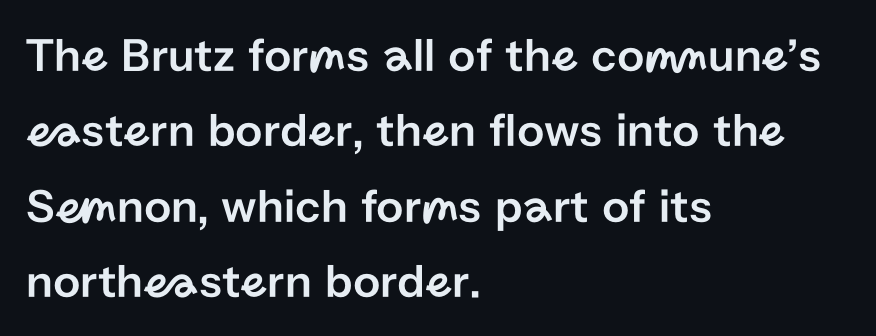
The image shows 48 px sans-serif type, upright; set left-aligned, normal line spacing (1.57x), normal letter spacing, not underlined; low stroke contrast and a medium x-height.
